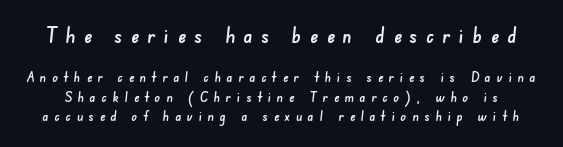
Q: Is the text underlined? A: No.
Q: Is the spacing between letters normal or unusually wide? A: Unusually wide.
Q: Is the spacing between lines tight, normal or loose? A: Normal.
Q: Which block of text is set in a larger size, the first (top) or the second (bottom)? A: The first (top) one.
